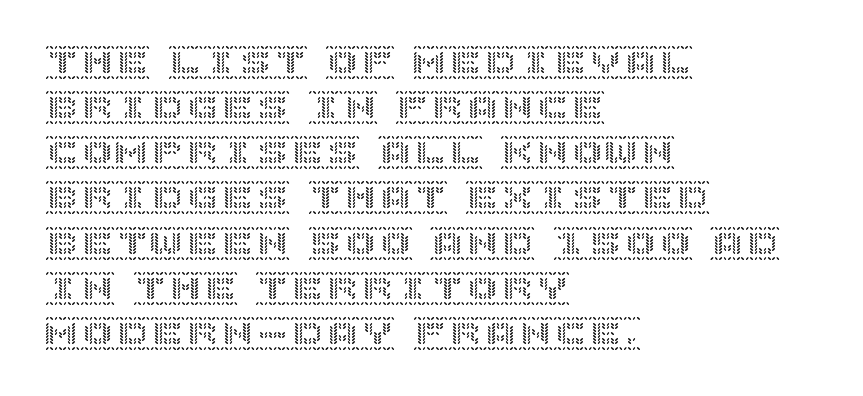
The image shows 35 px text type, upright; set left-aligned, normal line spacing (1.29x), normal letter spacing, not underlined; a large x-height.
